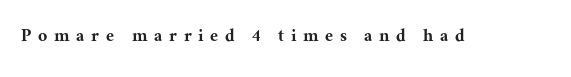
Q: Is the text italic (slanted)? A: No, it is upright.
Q: Is the text underlined? A: No.
Q: Is the spacing between letters normal or unusually wide? A: Unusually wide.
